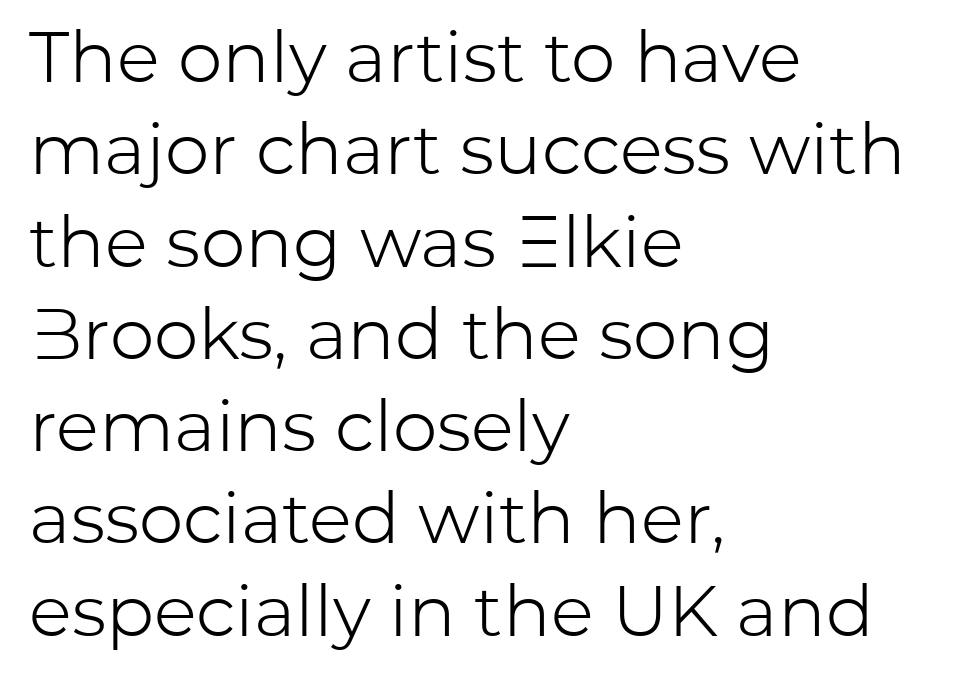
Q: Is the text bold? A: No.
Q: Is the text italic (slanted)? A: No, it is upright.
Q: Is the typeface a serif or a sans-serif typeface? A: Sans-serif.
Q: Is the text underlined? A: No.
Q: How is the paragraph aligned? A: Left-aligned.
Q: Is the spacing between letters normal or unusually wide? A: Normal.
Q: Is the spacing between lines tight, normal or loose? A: Normal.
Q: Width (condensed, normal, or wide)? A: Normal.
Q: Stroke contrast? A: Low.
Q: x-height? A: Medium.
Q: Monospaced? A: No.
